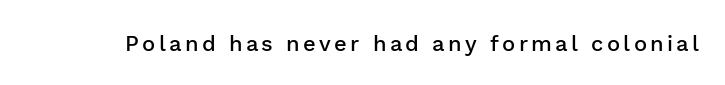
Ascenders rise straight up at ninety degrees. The specimen omits any rule beneath the text block's lines. Caption: semibold face, moderately heavy strokes.
